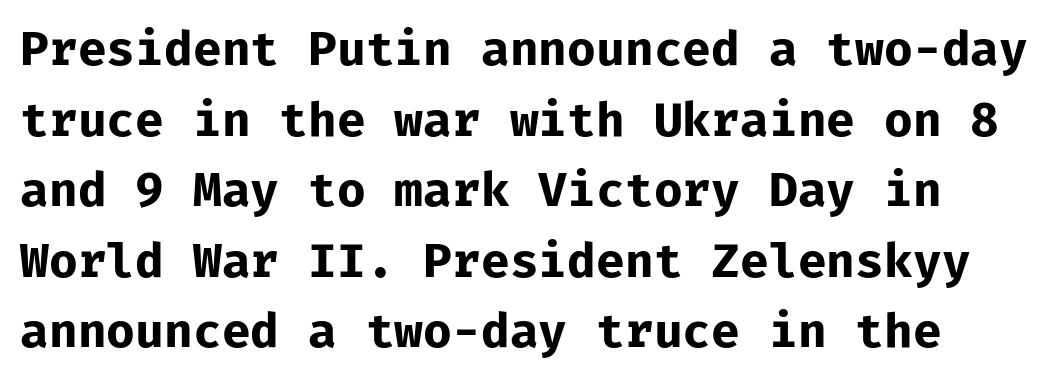
Is this a fixed-width face? Yes — each glyph sits in an identical cell. Rows of type keep a routine distance in the vertical direction. The foot of each line stays bare and open. The face used here has the dense, thick strokes of a bold.
